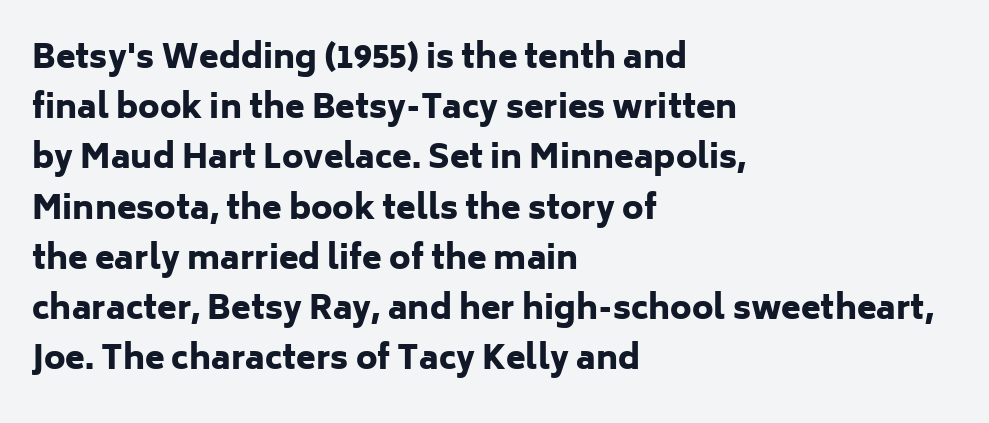
{"serif": "no", "italic": "no", "bold": "yes", "weight": "heavy", "width": "normal", "stroke_contrast": "low", "x_height": "medium", "monospaced": "no", "underline": "no", "align": "left", "line_spacing": "normal", "line_spacing_ratio": 1.57, "letter_spacing": "normal", "letter_spacing_em": 0.0, "glyph_px": 32}
